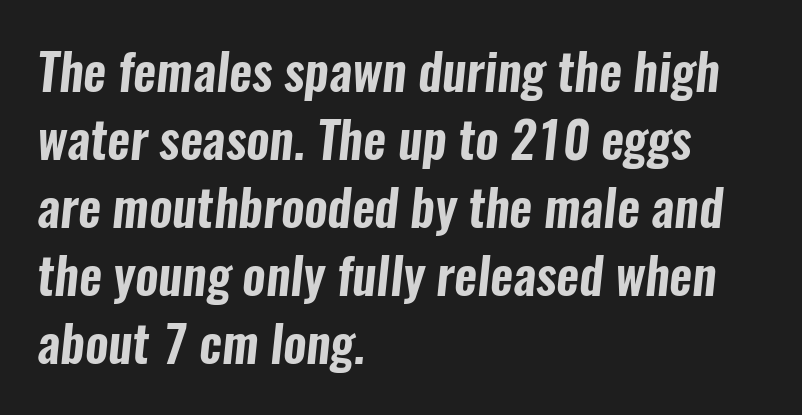
The image shows 50 px condensed sans-serif type; set left-aligned, normal line spacing (1.36x), normal letter spacing, not underlined; low stroke contrast and a medium x-height.
